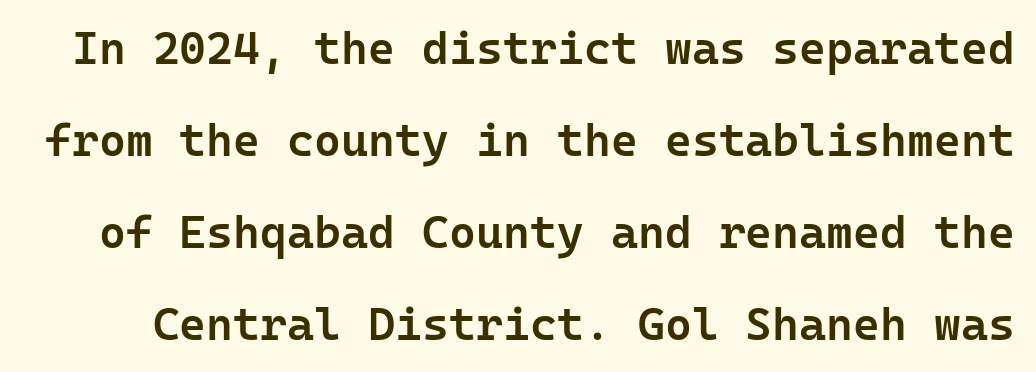
{"serif": "no", "italic": "no", "bold": "semi", "weight": "semibold", "width": "normal", "stroke_contrast": "low", "x_height": "medium", "monospaced": "yes", "underline": "no", "line_spacing": "loose", "line_spacing_ratio": 2.0, "letter_spacing": "normal", "letter_spacing_em": 0.0, "glyph_px": 46}
